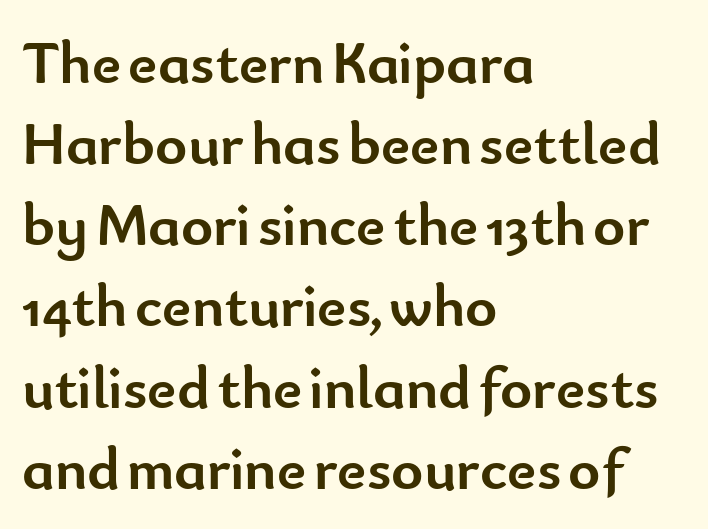
Students, observe: this is what conventionally led text looks like. These lines keep a tight, regular rhythm from letter to letter. Casual observation: everything's shoved over to the left. The rendering uses natural spacing where letterforms have individual widths. Beneath every word, the page is bare.
